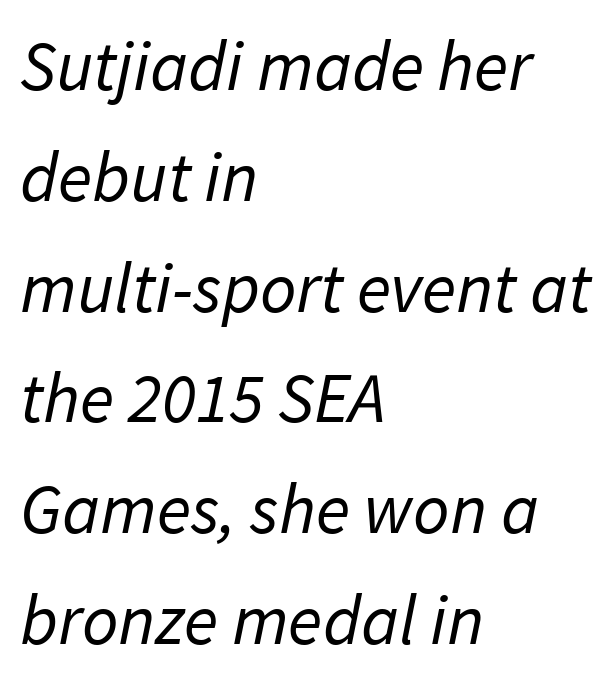
Q: Is the text bold? A: No.
Q: Is the typeface a serif or a sans-serif typeface? A: Sans-serif.
Q: Is the text underlined? A: No.
Q: How is the paragraph aligned? A: Left-aligned.
Q: Is the spacing between letters normal or unusually wide? A: Normal.
Q: Is the spacing between lines tight, normal or loose? A: Normal.
Q: Width (condensed, normal, or wide)? A: Normal.
Q: Stroke contrast? A: Low.
Q: x-height? A: Medium.
Q: Monospaced? A: No.
